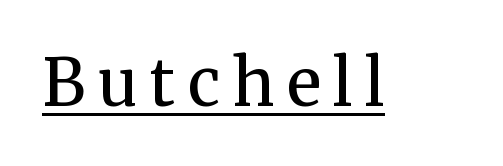
{"serif": "yes", "italic": "no", "bold": "no", "weight": "regular", "width": "normal", "stroke_contrast": "medium", "x_height": "medium", "monospaced": "no", "underline": "yes", "glyph_px": 65}
